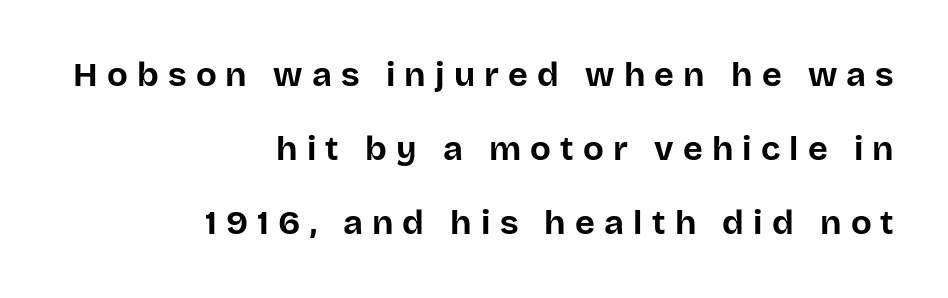
The image shows 34 px bold sans-serif type, upright; set right-aligned, loose line spacing (2.17x), unusually wide letter spacing (+0.27 em), not underlined; low stroke contrast and a large x-height.
